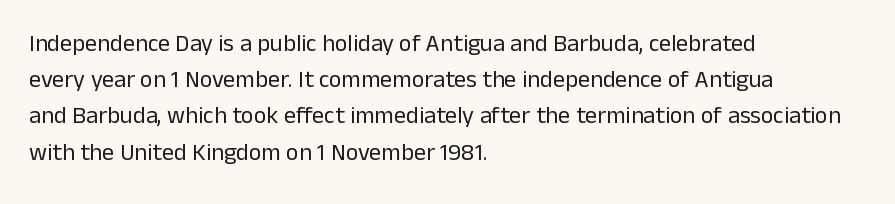
{"italic": "no", "bold": "no", "underline": "no", "align": "left", "line_spacing": "normal", "line_spacing_ratio": 1.51, "letter_spacing": "normal", "letter_spacing_em": 0.0, "glyph_px": 24}
